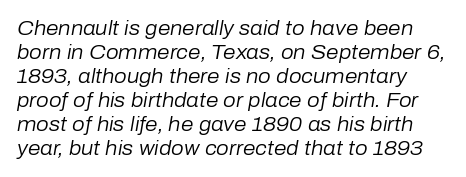
The image shows 20 px text type, italic (leaning right); set line spacing 1.2x, normal letter spacing, not underlined.
